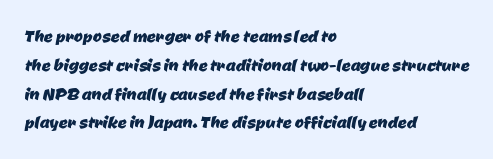
Honestly, the row spacing looks completely unremarkable. Anything drawn beneath the words? Only blank space. A student would call this left alignment; a typographer would say flush left, rag right. Default kerning and tracking; the words read as compact shapes.
